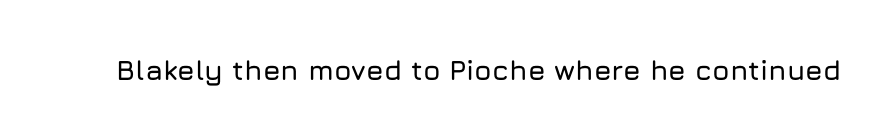
Tracking here is standard; glyphs follow each other at the usual distance. You can tell it's not italic because the verticals are truly vertical. Typographically, this falls in the sans-serif category. The letters advance in unequal steps, a hallmark of proportional type. No word sits above an underline.
